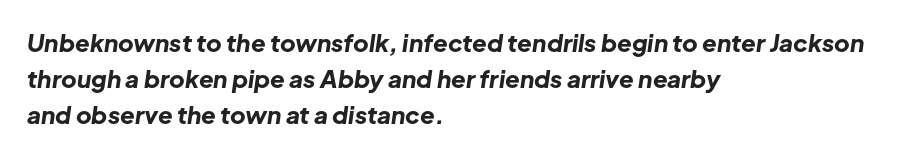
Q: Is the text bold? A: Yes.
Q: Is the text italic (slanted)? A: Yes, it leans right by about 8 degrees.
Q: Is the text underlined? A: No.
Q: How is the paragraph aligned? A: Left-aligned.
Q: Is the spacing between letters normal or unusually wide? A: Normal.
Q: Is the spacing between lines tight, normal or loose? A: Normal.
